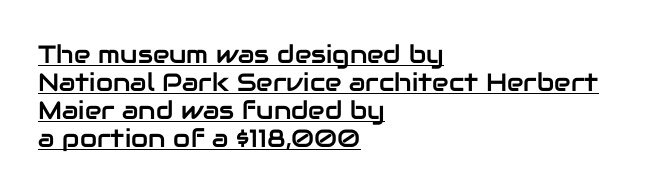
The image shows 25 px text type, upright; set left-aligned, tight line spacing (1.12x), normal letter spacing, underlined.
